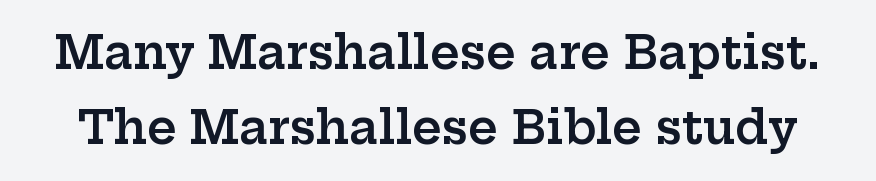
Q: Is the text bold? A: Semi-bold.
Q: Is the text italic (slanted)? A: No, it is upright.
Q: Is the typeface a serif or a sans-serif typeface? A: Serif.
Q: Is the text underlined? A: No.
Q: Is the spacing between letters normal or unusually wide? A: Normal.
Q: Is the spacing between lines tight, normal or loose? A: Normal.
Q: Width (condensed, normal, or wide)? A: Wide.
Q: Stroke contrast? A: Low.
Q: x-height? A: Medium.
Q: Monospaced? A: No.
